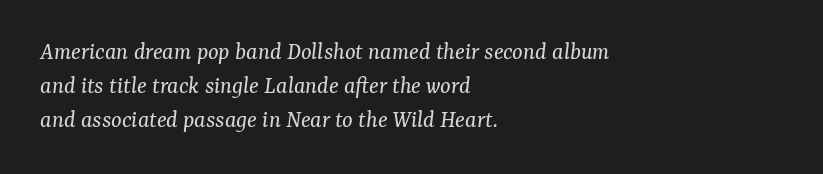
Q: Is the text bold? A: No.
Q: Is the text italic (slanted)? A: Yes, it leans right by about 7 degrees.
Q: Is the text underlined? A: No.
Q: How is the paragraph aligned? A: Left-aligned.
Q: Is the spacing between letters normal or unusually wide? A: Normal.
Q: Is the spacing between lines tight, normal or loose? A: Normal.
